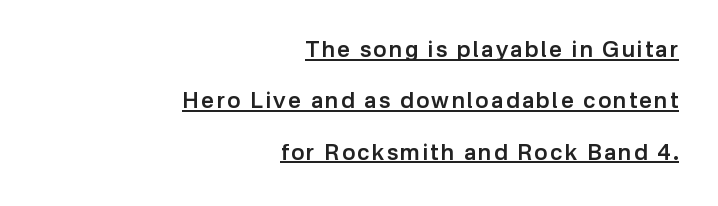
{"italic": "no", "bold": "semi", "underline": "yes", "align": "right", "line_spacing": "loose", "line_spacing_ratio": 2.33, "glyph_px": 22}
